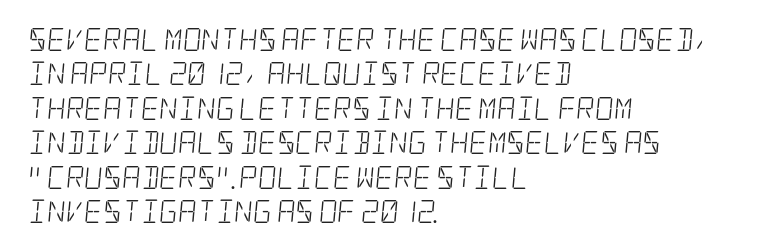
The image shows 23 px text type; set left-aligned, normal line spacing (1.5x), normal letter spacing, not underlined.
